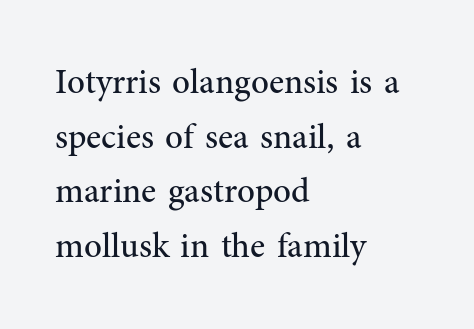
The image shows 35 px regular-weight serif type, upright; set left-aligned, normal line spacing (1.56x), normal letter spacing, not underlined; medium stroke contrast and a medium x-height.
